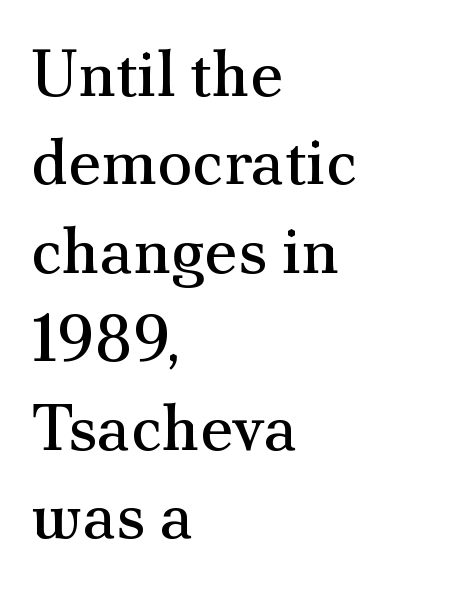
The image shows 65 px regular-weight serif type, upright; set left-aligned, normal line spacing (1.36x), normal letter spacing, not underlined; medium stroke contrast and a small x-height.
